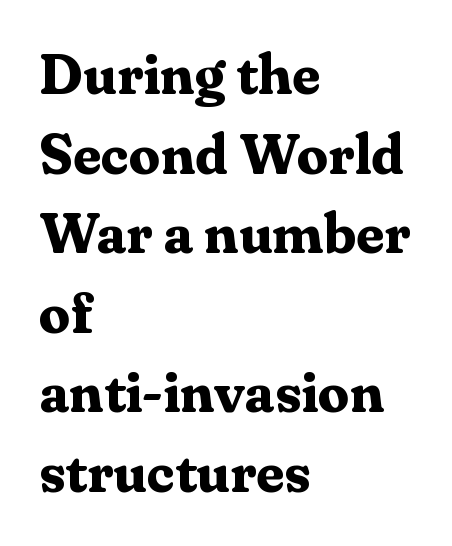
The image shows 56 px bold serif type, upright; set left-aligned, normal line spacing (1.42x), normal letter spacing, not underlined; medium stroke contrast and a medium x-height.
